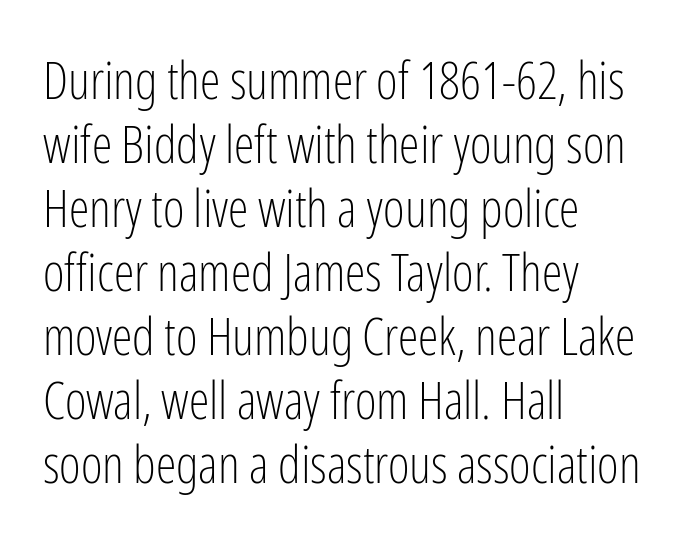
Every row of glyphs begins at an identical x-position on the left. Stroke thickness stays within the range of a standard reading face or lighter. No word sits above an underline. The tracking reads as untouched default to a designer's eye. Is there any slant? The stems are plumb.
